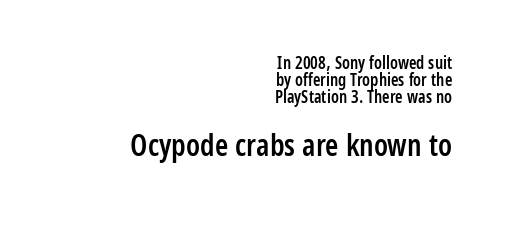
Q: Is the text bold? A: Semi-bold.
Q: Is the text italic (slanted)? A: No, it is upright.
Q: Is the typeface a serif or a sans-serif typeface? A: Sans-serif.
Q: Is the text underlined? A: No.
Q: How is the paragraph aligned? A: Right-aligned.
Q: Is the spacing between letters normal or unusually wide? A: Normal.
Q: Is the spacing between lines tight, normal or loose? A: Tight.
Q: Which block of text is set in a larger size, the first (top) or the second (bottom)? A: The second (bottom) one.
Q: Width (condensed, normal, or wide)? A: Condensed.
Q: Stroke contrast? A: Low.
Q: x-height? A: Medium.
Q: Monospaced? A: No.
